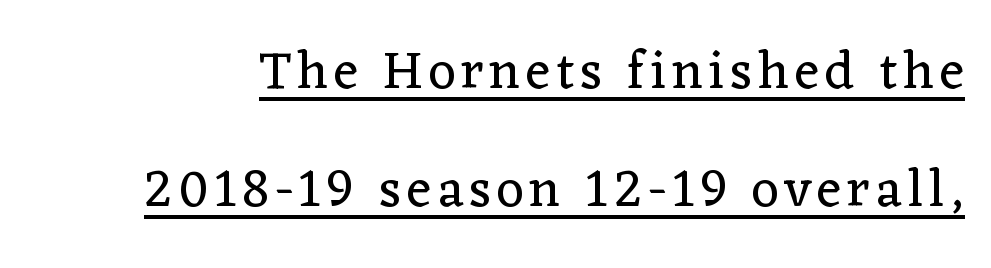
{"serif": "yes", "italic": "no", "bold": "no", "weight": "regular", "width": "normal", "stroke_contrast": "low", "x_height": "medium", "monospaced": "no", "underline": "yes", "line_spacing": "loose", "line_spacing_ratio": 2.23, "glyph_px": 53}
